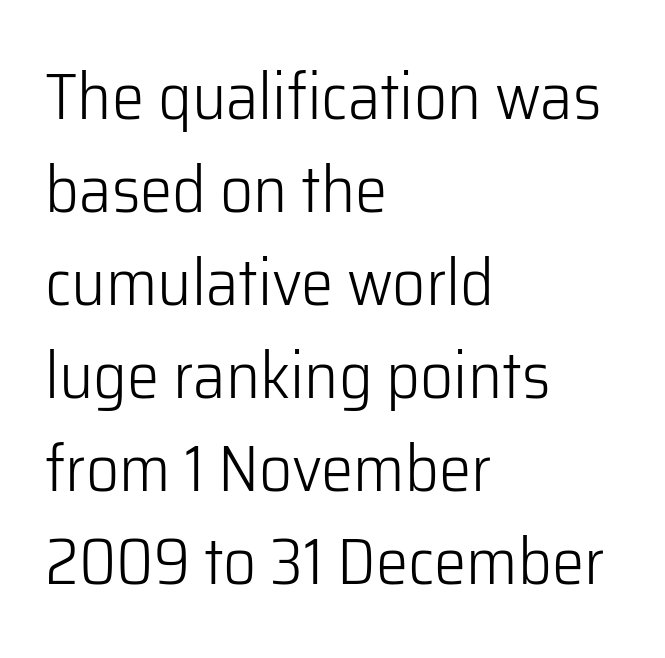
{"serif": "no", "italic": "no", "bold": "no", "weight": "light", "width": "normal", "stroke_contrast": "low", "x_height": "medium", "monospaced": "no", "underline": "no", "align": "left", "line_spacing": "normal", "line_spacing_ratio": 1.43, "letter_spacing": "normal", "letter_spacing_em": 0.0, "glyph_px": 65}
